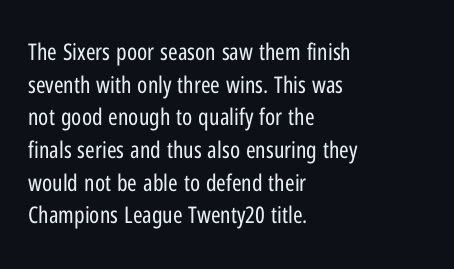
Q: Is the text bold? A: No.
Q: Is the text italic (slanted)? A: No, it is upright.
Q: Is the text underlined? A: No.
Q: How is the paragraph aligned? A: Left-aligned.
Q: Is the spacing between letters normal or unusually wide? A: Normal.
Q: Is the spacing between lines tight, normal or loose? A: Normal.
